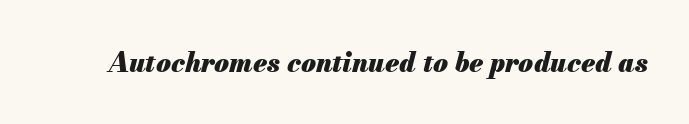
{"italic": "yes", "lean": "right", "slant_degrees": 13, "bold": "yes", "underline": "no", "letter_spacing": "normal", "letter_spacing_em": 0.0, "glyph_px": 27}
